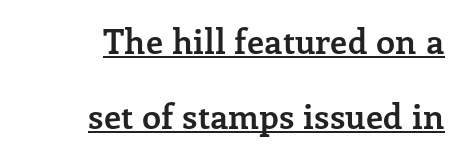
{"serif": "yes", "italic": "no", "bold": "yes", "weight": "semibold", "width": "normal", "stroke_contrast": "low", "x_height": "medium", "monospaced": "no", "underline": "yes", "align": "right", "line_spacing": "loose", "line_spacing_ratio": 2.21, "letter_spacing": "normal", "letter_spacing_em": 0.0, "glyph_px": 34}
